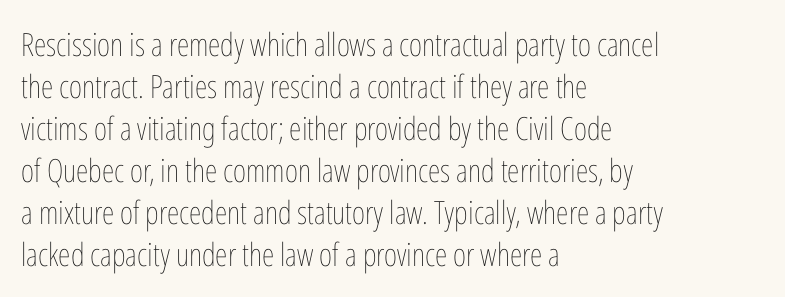
The image shows 32 px thin, condensed type, upright; set left-aligned, normal line spacing (1.31x), normal letter spacing, not underlined; low stroke contrast and a medium x-height.
